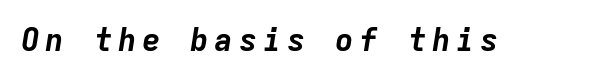
The image shows 31 px bold type, italic (leaning right), monospaced; set not underlined; low stroke contrast and a medium x-height.
